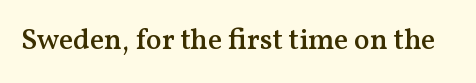
Unlike italic type, these characters show no tilt at all. Between one letter and the next there's only the usual sliver of space. The passage shown is typeset with a serif family. The letters advance in unequal steps, a hallmark of proportional type.
